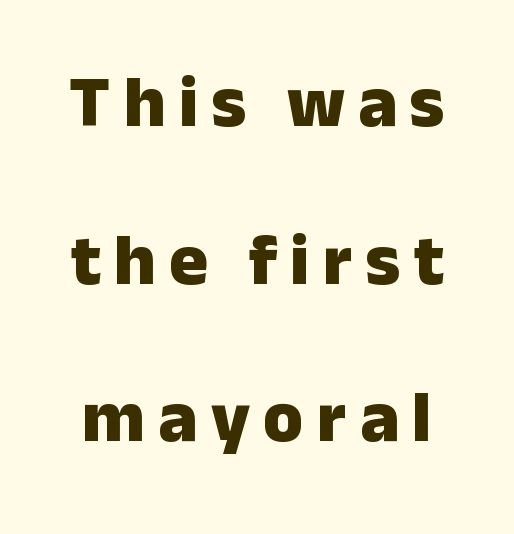
Looks like regular typesetting: each glyph gets only the width it needs. Does the lettering tilt? It doesn't — this is upright. On the weight axis this lands at bold, roughly 700. The glyphs are unaccompanied by any horizontal stroke below them.
